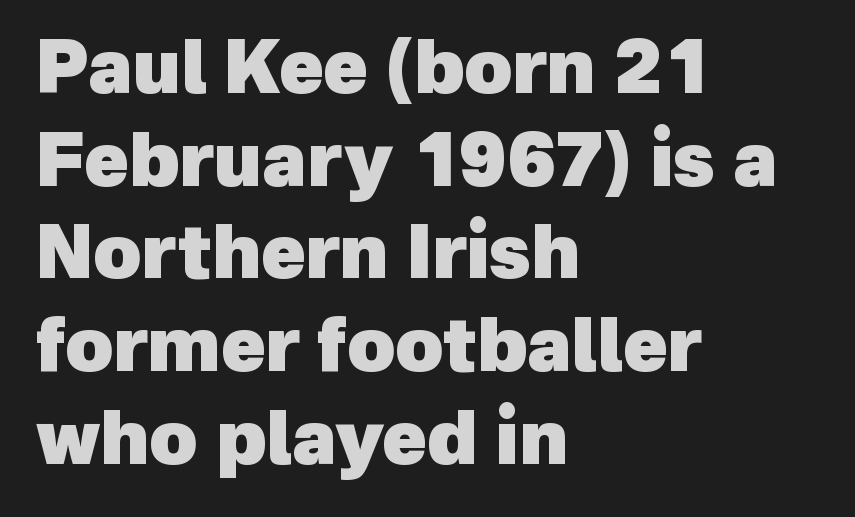
Q: Is the text bold? A: Yes.
Q: Is the typeface a serif or a sans-serif typeface? A: Sans-serif.
Q: Is the text underlined? A: No.
Q: How is the paragraph aligned? A: Left-aligned.
Q: Is the spacing between letters normal or unusually wide? A: Normal.
Q: Is the spacing between lines tight, normal or loose? A: Normal.
Q: Width (condensed, normal, or wide)? A: Normal.
Q: x-height? A: Medium.
Q: Monospaced? A: No.
